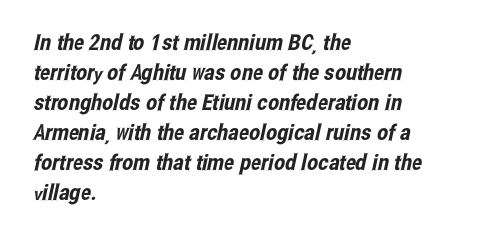
Q: Is the text underlined? A: No.
Q: How is the paragraph aligned? A: Left-aligned.
Q: Is the spacing between letters normal or unusually wide? A: Normal.
Q: Is the spacing between lines tight, normal or loose? A: Normal.
